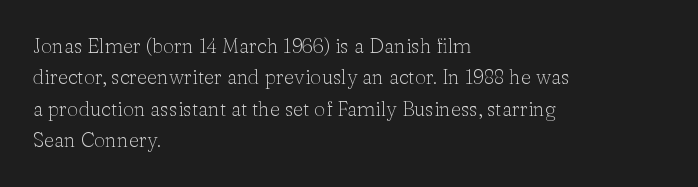
Line spacing here is normal. A typesetter would mark this as roman, not italic. The specimen omits any rule beneath the text block's lines. The rag falls on the right side of this text block. The characters are drawn with everyday or finer stroke widths.
